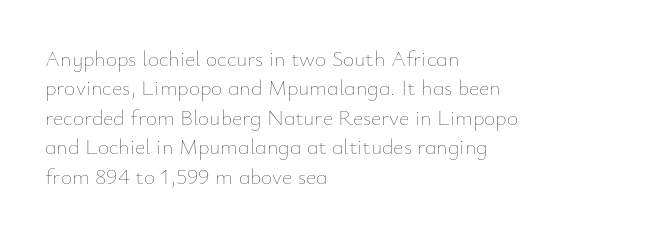
Q: Is the text bold? A: No.
Q: Is the text italic (slanted)? A: No, it is upright.
Q: Is the text underlined? A: No.
Q: How is the paragraph aligned? A: Left-aligned.
Q: Is the spacing between letters normal or unusually wide? A: Normal.
Q: Is the spacing between lines tight, normal or loose? A: Normal.
